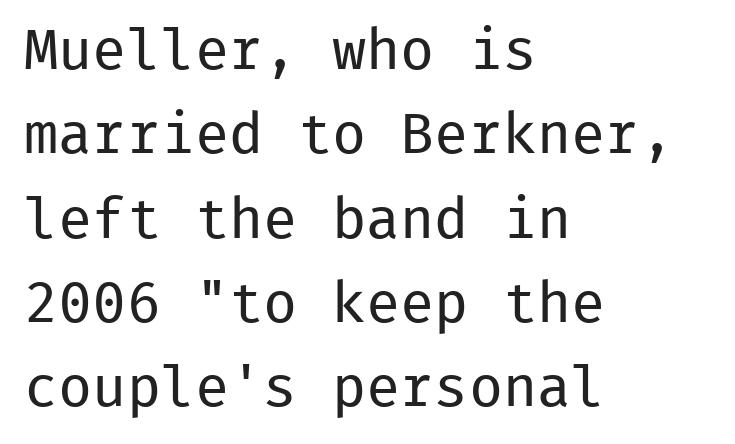
Q: Is the text bold? A: No.
Q: Is the text italic (slanted)? A: No, it is upright.
Q: Is the typeface a serif or a sans-serif typeface? A: Sans-serif.
Q: Is the text underlined? A: No.
Q: How is the paragraph aligned? A: Left-aligned.
Q: Is the spacing between letters normal or unusually wide? A: Normal.
Q: Is the spacing between lines tight, normal or loose? A: Normal.
Q: Width (condensed, normal, or wide)? A: Normal.
Q: Stroke contrast? A: Low.
Q: x-height? A: Medium.
Q: Monospaced? A: Yes.
